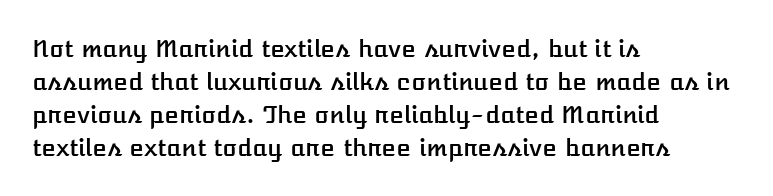
{"italic": "no", "underline": "no", "align": "left", "line_spacing": "normal", "line_spacing_ratio": 1.37, "letter_spacing": "normal", "letter_spacing_em": 0.0, "glyph_px": 24}
